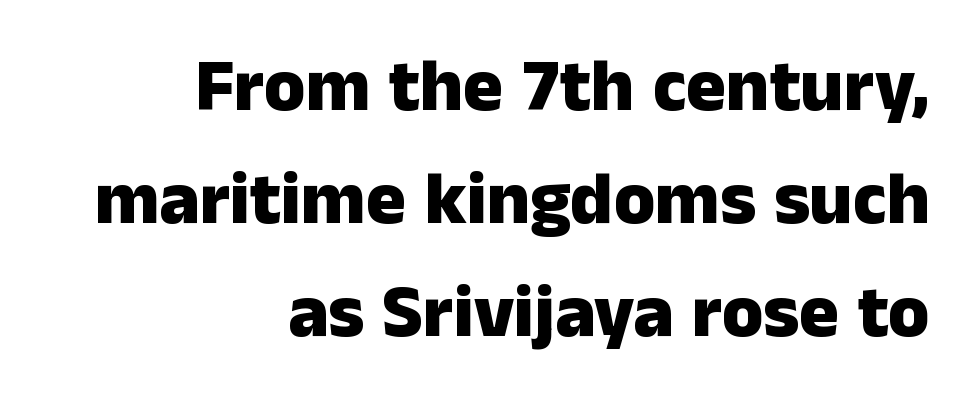
It's the straight-up-and-down kind of type. Each letter keeps its own natural width here, so spacing adapts to shape. Descenders are the only things crossing below the line. Emphasis by weight is at full strength: bold. One-word summary of the alignment: right.
